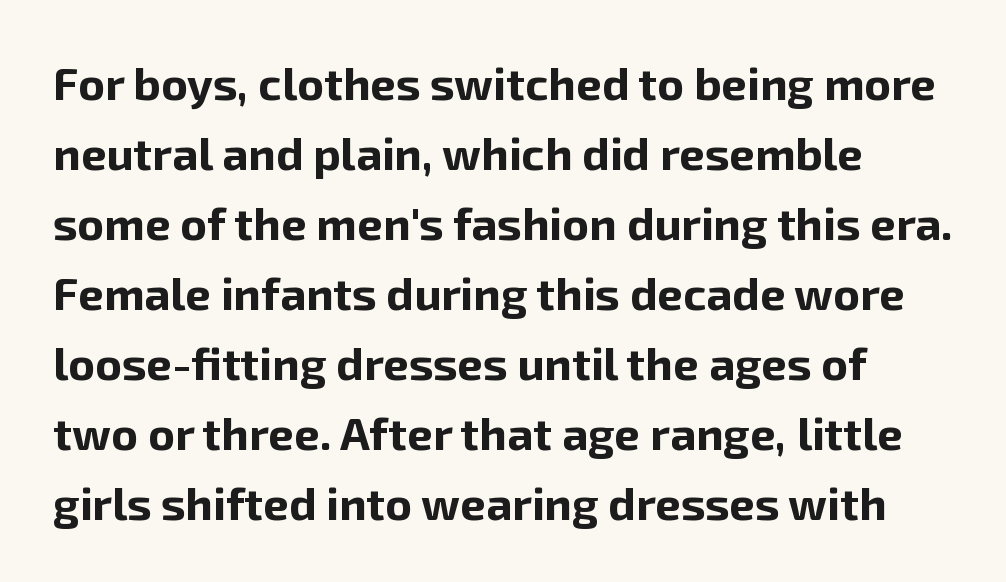
{"serif": "no", "italic": "no", "bold": "yes", "weight": "bold", "width": "normal", "stroke_contrast": "low", "x_height": "medium", "monospaced": "no", "underline": "no", "line_spacing": "normal", "line_spacing_ratio": 1.52, "letter_spacing": "normal", "letter_spacing_em": 0.0, "glyph_px": 46}
